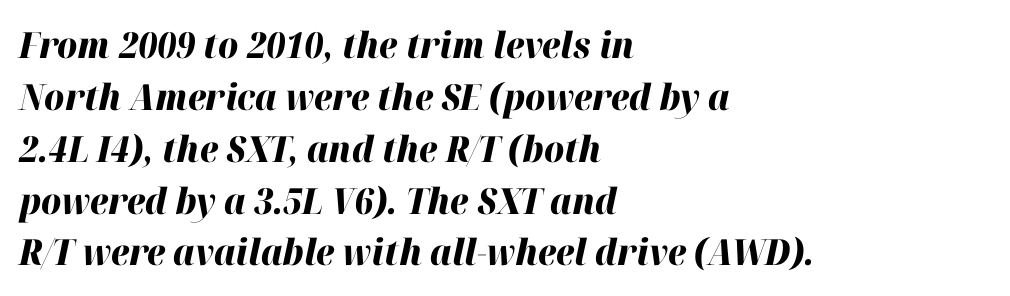
{"italic": "yes", "lean": "right", "slant_degrees": 12, "bold": "yes", "weight": "heavy", "width": "normal", "stroke_contrast": "high", "x_height": "medium", "monospaced": "no", "underline": "no", "align": "left", "line_spacing": "normal", "line_spacing_ratio": 1.44, "letter_spacing": "normal", "letter_spacing_em": 0.0, "glyph_px": 36}
